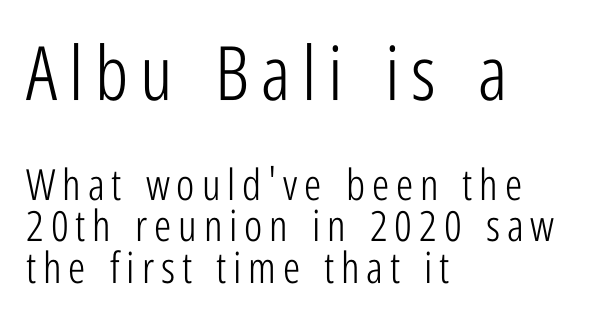
{"serif": "no", "italic": "no", "bold": "no", "weight": "light", "width": "condensed", "stroke_contrast": "low", "x_height": "medium", "monospaced": "no", "underline": "no", "align": "left", "line_spacing": "tight", "line_spacing_ratio": 0.96, "larger_block": "first", "size_ratio": 1.74, "glyph_px": 75}
